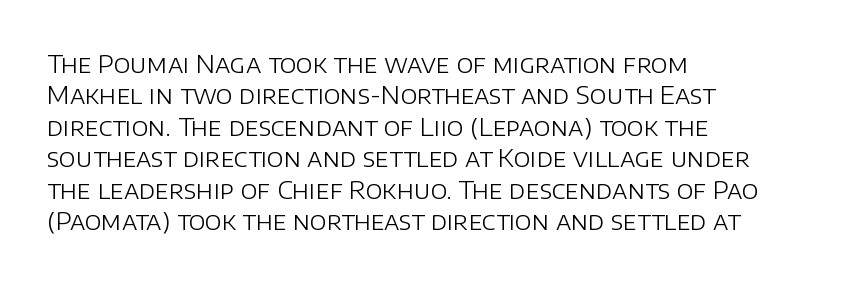
{"italic": "no", "bold": "no", "underline": "no", "align": "left", "line_spacing": "normal", "line_spacing_ratio": 1.26, "letter_spacing": "normal", "letter_spacing_em": 0.0, "glyph_px": 25}
